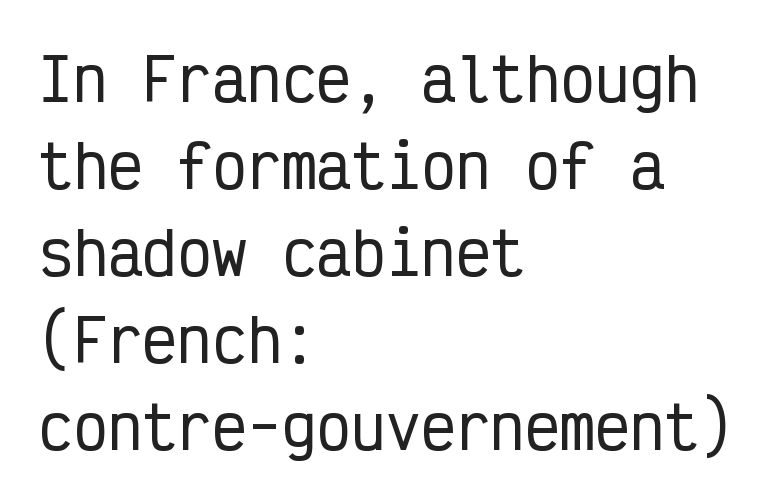
{"serif": "no", "italic": "no", "width": "condensed", "stroke_contrast": "low", "x_height": "medium", "monospaced": "yes", "underline": "no", "align": "left", "line_spacing": "normal", "line_spacing_ratio": 1.5, "letter_spacing": "normal", "letter_spacing_em": 0.0, "glyph_px": 58}
